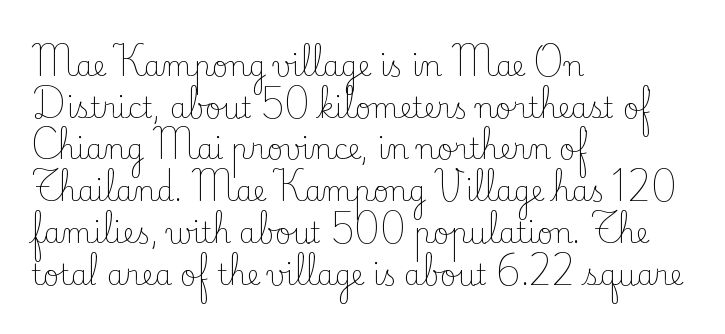
Interline gaps are of average width in this sample. Compared with a centered layout, this one pins lines to the left instead. This is roman type, the default non-slanted kind. These lines are rendered in a variable-pitch font. Stem width sits at or under what a default text font uses.
